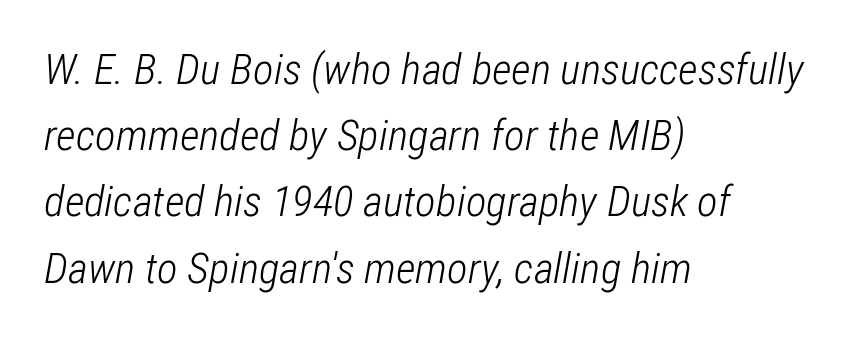
Does the lettering tilt? It does — this is italic. If you measured baseline to baseline, you'd find a middling distance. Stems and bowls with no extra thickness — not bold. This sample is left-justified, so line endings fall wherever the words run out.
